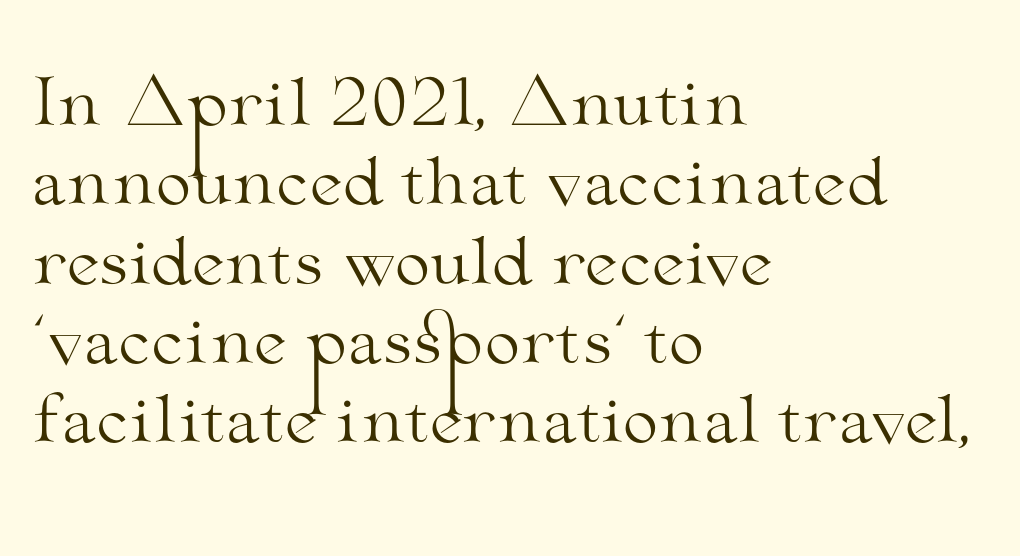
The image shows 64 px light, wide serif type, upright; set left-aligned, line spacing 1.24x, normal letter spacing, not underlined; medium stroke contrast and a small x-height.
